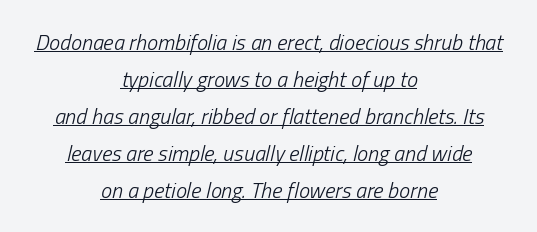
Tracking value appears to be zero — textbook default spacing. Centered paragraph, ragged on both sides. The passage shown stacks its lines at a standard gap. Beneath each row of characters lies a ruled line. Observe the lean: these are italic letterforms. The typesetting does not lean heavy: it is not bold.
